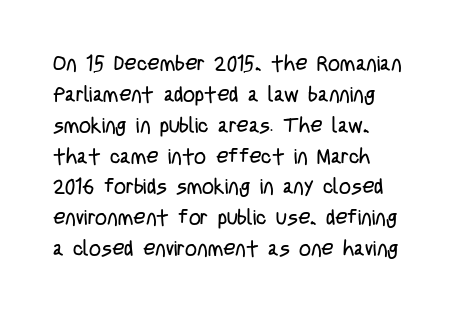
The image shows 21 px text type, upright; set normal line spacing (1.47x), normal letter spacing, not underlined.
